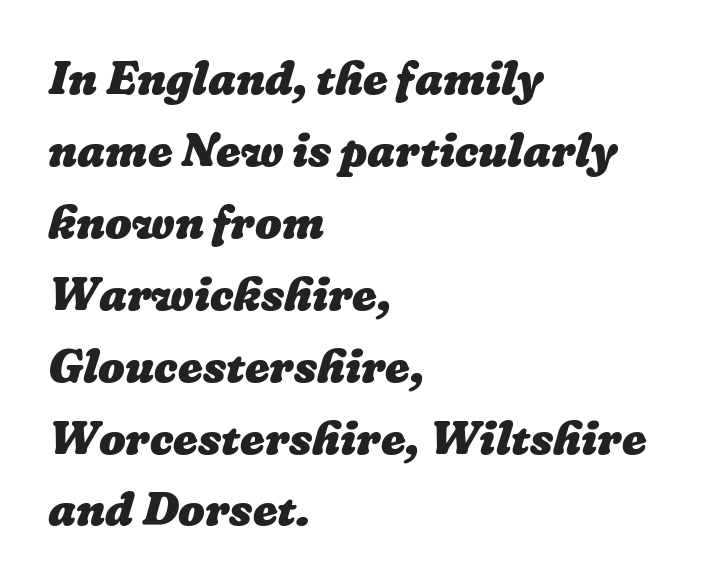
Horizontal alignment here is leftward, the default for most running prose. This sample has the flowing, uneven cadence of proportional lettering. The font is running at its bold setting. Spacing between characters is what you'd get straight out of the box. Descender tails drop into unmarked territory.
